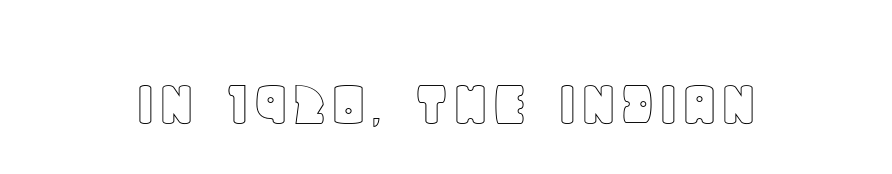
{"italic": "no", "width": "normal", "x_height": "large", "monospaced": "no", "underline": "no", "letter_spacing": "normal", "letter_spacing_em": 0.0, "glyph_px": 68}
